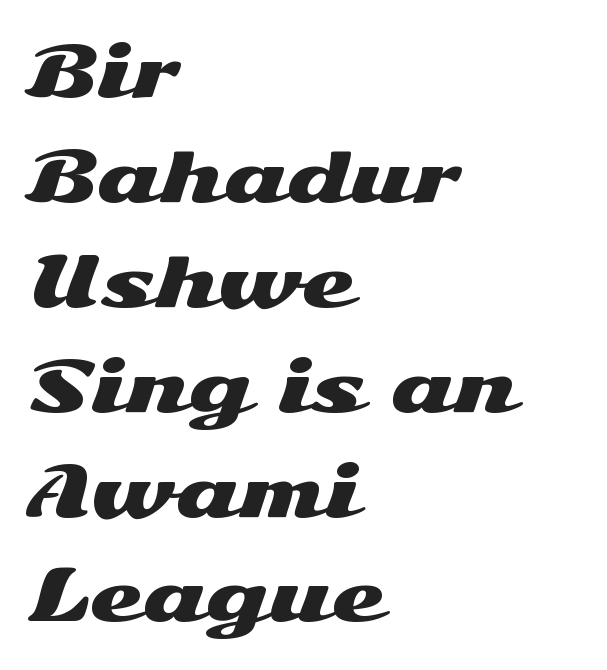
Serifs: no, the terminals of the letterforms are clean. The rag falls on the right side of this text block. The block of text has a typical density, with ordinary space between rows. You could not count columns in this text — the font is proportionally spaced.
